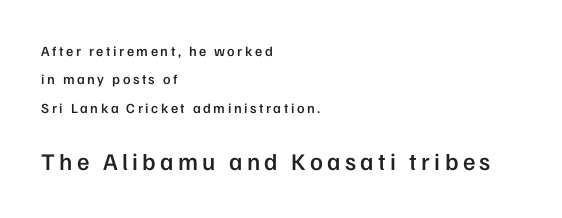
{"italic": "no", "bold": "semi", "underline": "no", "align": "left", "line_spacing": "loose", "line_spacing_ratio": 2.03, "larger_block": "second", "size_ratio": 1.71, "glyph_px": 24}
